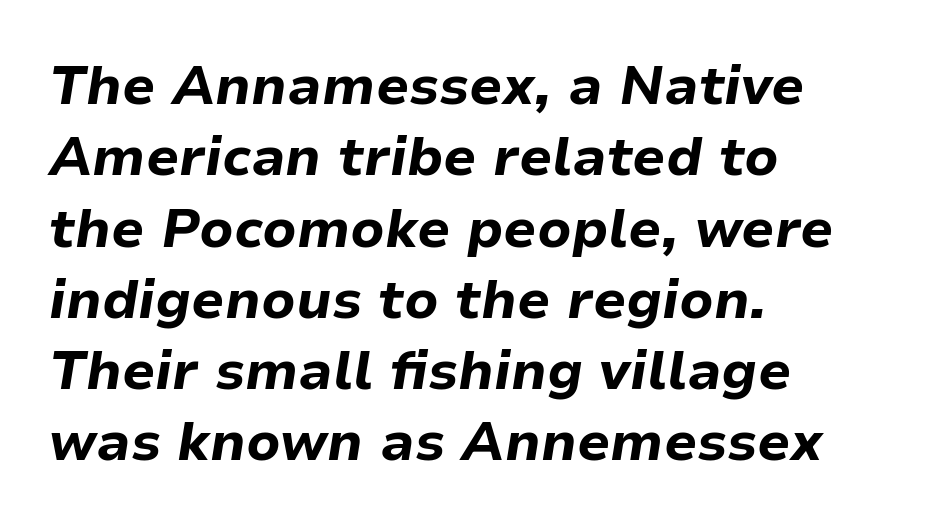
Q: Is the text bold? A: Yes.
Q: Is the text italic (slanted)? A: Yes, it leans right by about 9 degrees.
Q: Is the text underlined? A: No.
Q: How is the paragraph aligned? A: Left-aligned.
Q: Is the spacing between letters normal or unusually wide? A: Normal.
Q: Is the spacing between lines tight, normal or loose? A: Normal.
Q: Width (condensed, normal, or wide)? A: Normal.
Q: Stroke contrast? A: Low.
Q: x-height? A: Medium.
Q: Monospaced? A: No.
